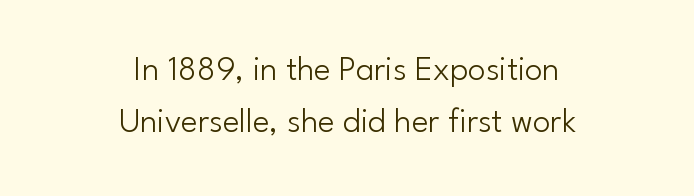
Is the type heavy? It reads as light-to-regular instead. Caption: multi-line text, centered on the measure. Caption: standard tracking, unaltered. The face used here is proportionally spaced, like ordinary book or web type. This sample uses a sans-serif face. The leading is moderate, giving the passage an even texture.
